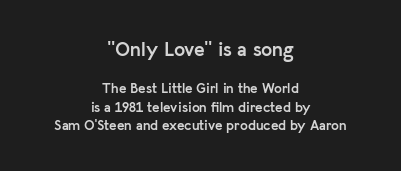
Q: Is the text bold? A: Yes.
Q: Is the text italic (slanted)? A: No, it is upright.
Q: Is the text underlined? A: No.
Q: How is the paragraph aligned? A: Centered.
Q: Is the spacing between letters normal or unusually wide? A: Normal.
Q: Is the spacing between lines tight, normal or loose? A: Normal.
Q: Which block of text is set in a larger size, the first (top) or the second (bottom)? A: The first (top) one.
